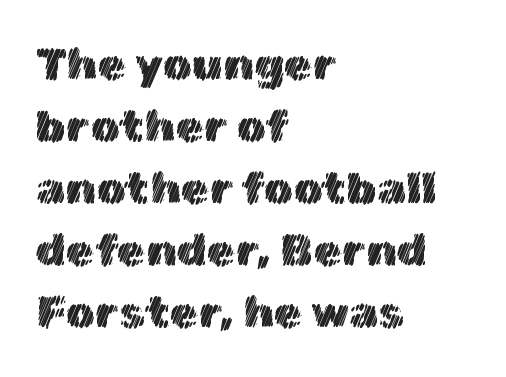
{"italic": "no", "width": "normal", "x_height": "medium", "monospaced": "no", "underline": "no", "align": "left", "line_spacing": "normal", "line_spacing_ratio": 1.35, "letter_spacing": "normal", "letter_spacing_em": 0.0, "glyph_px": 46}
